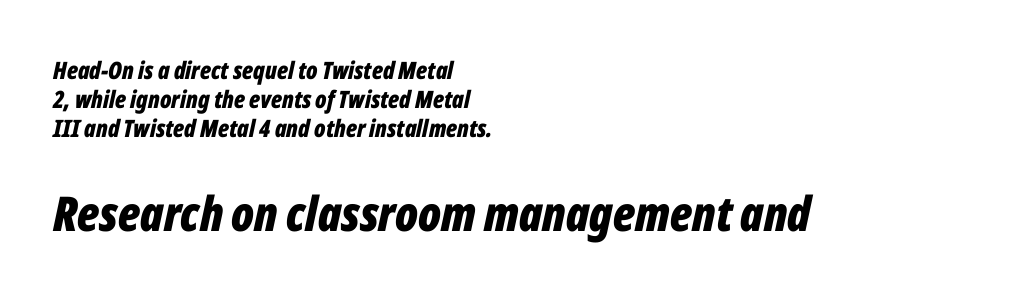
The image shows 48 px bold, condensed type, italic (leaning right); set left-aligned, line spacing 1.21x, normal letter spacing, not underlined; the second (bottom) block is 2.0x larger; low stroke contrast and a medium x-height.
